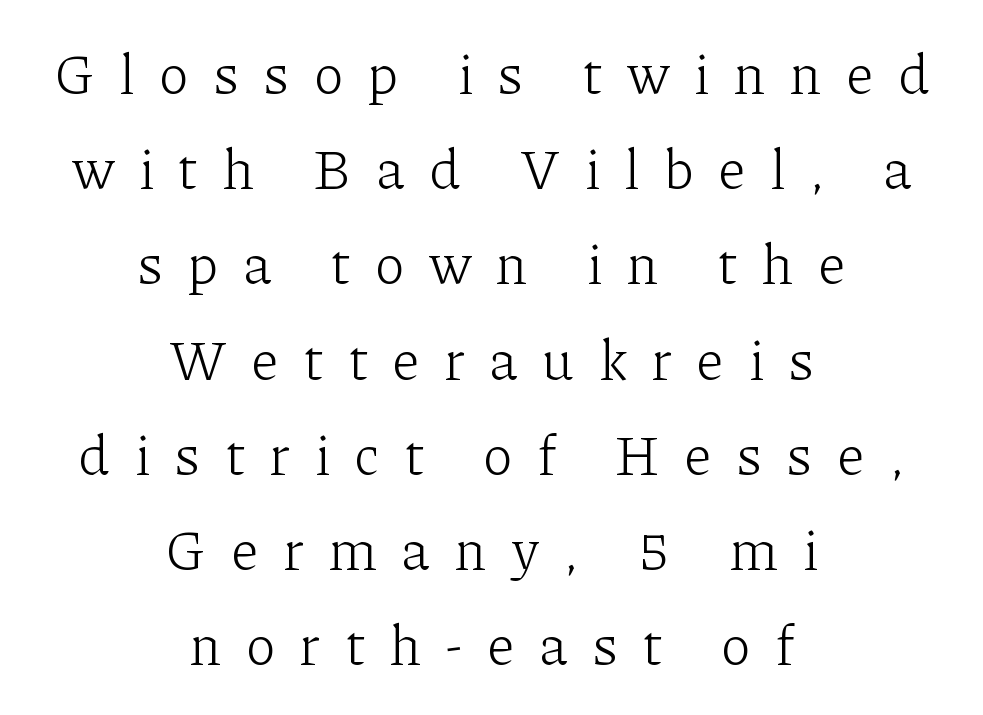
The image shows 56 px light serif type, upright; set centered, normal line spacing (1.7x), unusually wide letter spacing (+0.43 em), not underlined; low stroke contrast and a medium x-height.
